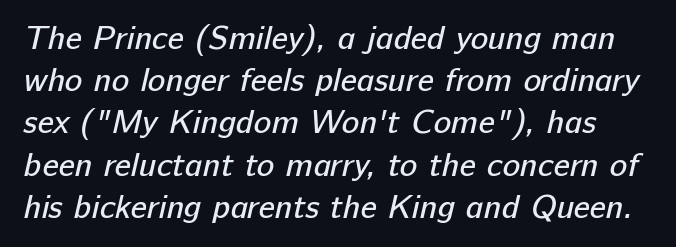
The image shows 33 px regular-weight sans-serif type; set normal line spacing (1.28x), normal letter spacing, not underlined; low stroke contrast and a medium x-height.
